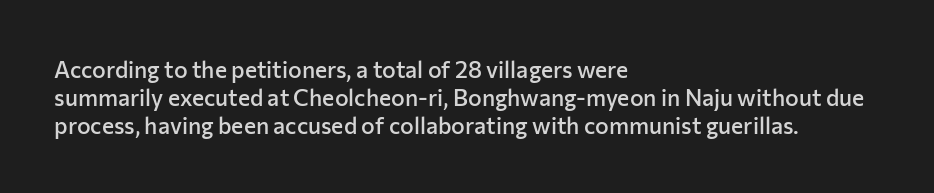
The image shows 23 px text type, upright; set left-aligned, line spacing 1.21x, normal letter spacing, not underlined.
